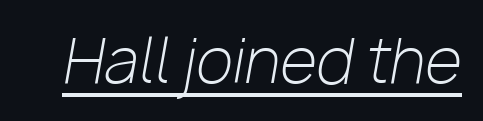
Q: Is the text bold? A: No.
Q: Is the text italic (slanted)? A: Yes, it leans right by about 10 degrees.
Q: Is the text underlined? A: Yes.
Q: Is the spacing between letters normal or unusually wide? A: Normal.
Q: Width (condensed, normal, or wide)? A: Normal.
Q: Stroke contrast? A: Low.
Q: x-height? A: Medium.
Q: Monospaced? A: No.
